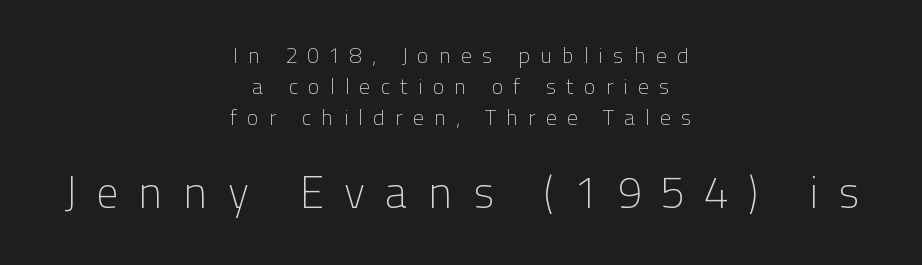
The image shows 44 px light sans-serif type, upright; set centered, normal line spacing (1.42x), unusually wide letter spacing (+0.45 em), not underlined; the second (bottom) block is 2.0x larger; low stroke contrast and a medium x-height.
